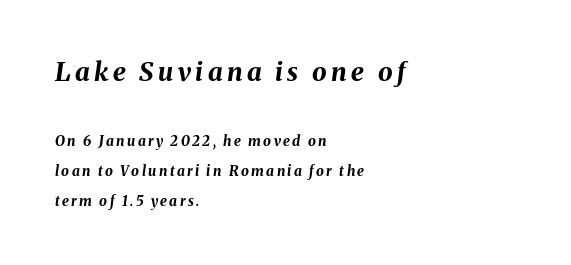
Q: Is the text bold? A: Yes.
Q: Is the text italic (slanted)? A: Yes, it leans right by about 8 degrees.
Q: Is the text underlined? A: No.
Q: How is the paragraph aligned? A: Left-aligned.
Q: Is the spacing between lines tight, normal or loose? A: Loose.
Q: Which block of text is set in a larger size, the first (top) or the second (bottom)? A: The first (top) one.
